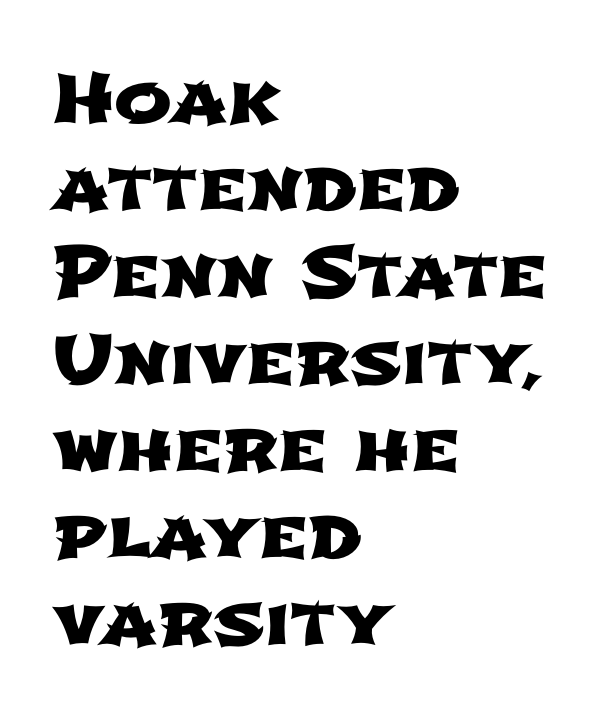
The image shows 69 px wide sans-serif type; set left-aligned, normal line spacing (1.26x), normal letter spacing, not underlined; low stroke contrast and a medium x-height.
